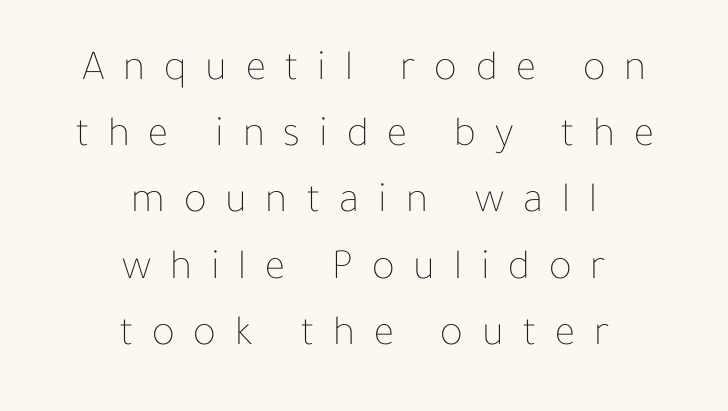
{"italic": "no", "bold": "no", "weight": "thin", "width": "normal", "stroke_contrast": "low", "x_height": "medium", "monospaced": "no", "underline": "no", "align": "center", "line_spacing": "normal", "line_spacing_ratio": 1.54, "letter_spacing": "wide", "letter_spacing_em": 0.44, "glyph_px": 43}
